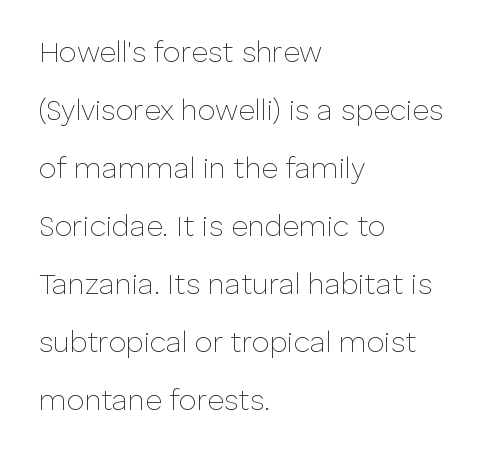
The image shows 29 px thin sans-serif type, upright; set left-aligned, loose line spacing (2.0x), normal letter spacing, not underlined; low stroke contrast and a medium x-height.
